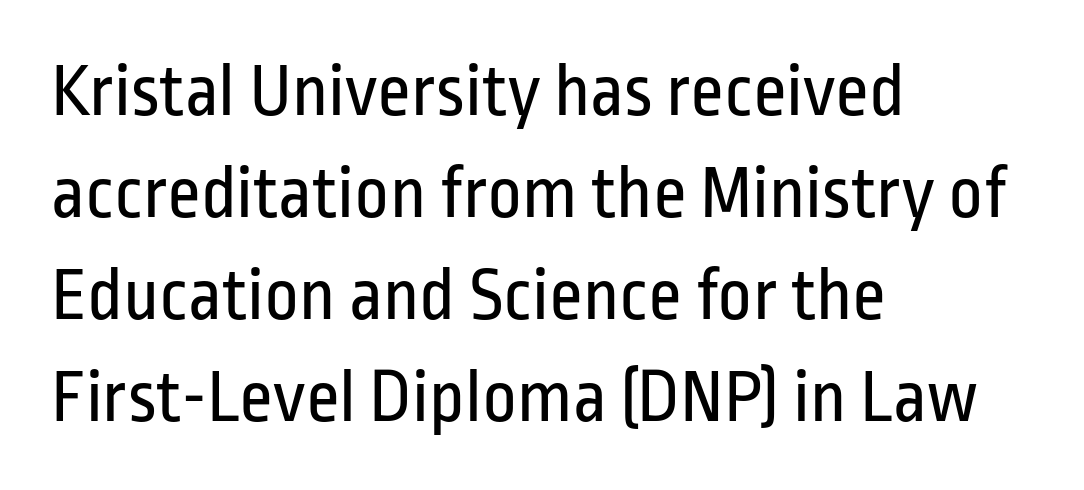
The image shows 75 px regular-weight, condensed sans-serif type, upright; set left-aligned, normal line spacing (1.36x), normal letter spacing, not underlined; low stroke contrast and a medium x-height.
